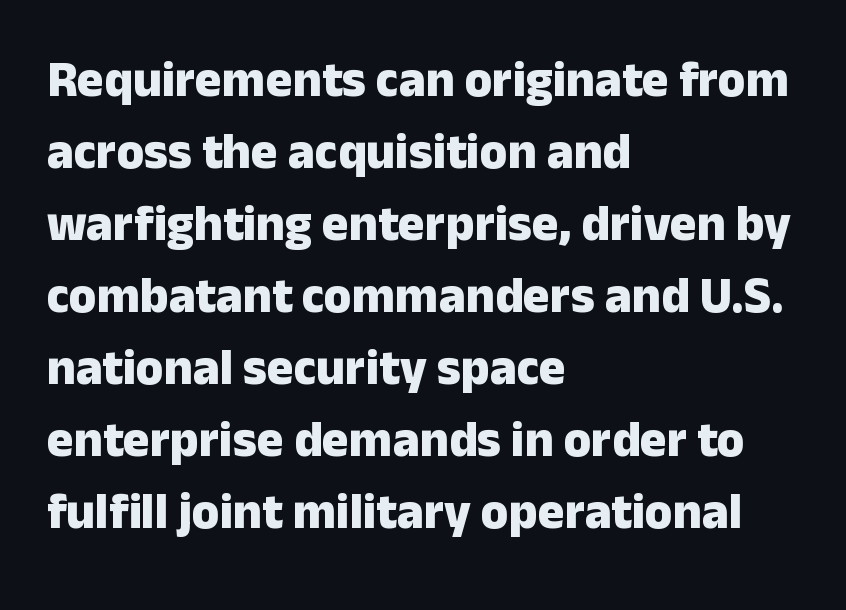
Q: Is the text bold? A: Yes.
Q: Is the text italic (slanted)? A: No, it is upright.
Q: Is the typeface a serif or a sans-serif typeface? A: Sans-serif.
Q: Is the text underlined? A: No.
Q: How is the paragraph aligned? A: Left-aligned.
Q: Is the spacing between letters normal or unusually wide? A: Normal.
Q: Is the spacing between lines tight, normal or loose? A: Normal.
Q: Width (condensed, normal, or wide)? A: Normal.
Q: Stroke contrast? A: Low.
Q: x-height? A: Medium.
Q: Monospaced? A: No.
